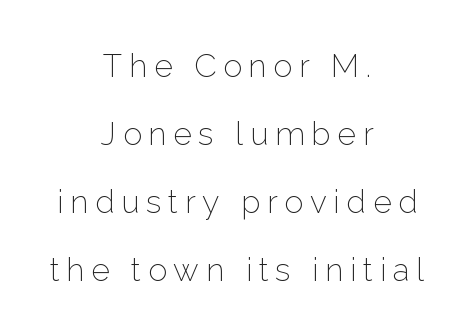
The image shows 32 px light sans-serif type, upright; set centered, loose line spacing (2.13x), unusually wide letter spacing (+0.21 em), not underlined; low stroke contrast and a medium x-height.
